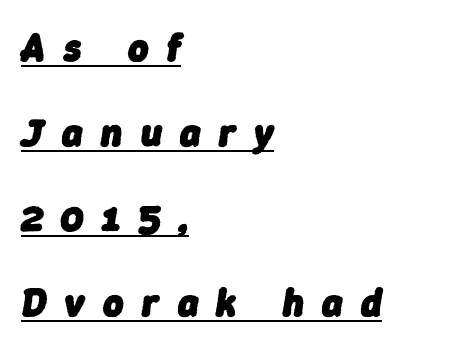
The image shows 39 px heavy type, italic (leaning right); set left-aligned, loose line spacing (2.18x), unusually wide letter spacing (+0.47 em), underlined; low stroke contrast and a medium x-height.
